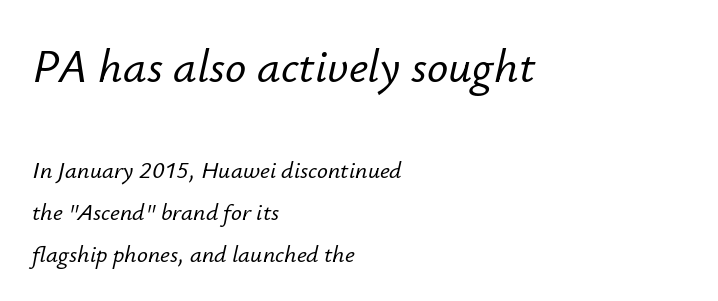
Is the type slanted? Yes — the strokes lean at a clear angle. Casual observation: everything's shoved over to the left. Block one is the big one; block two sits smaller underneath. There is no visible air inserted between adjacent glyphs. Clear beneath every line of the passage.
